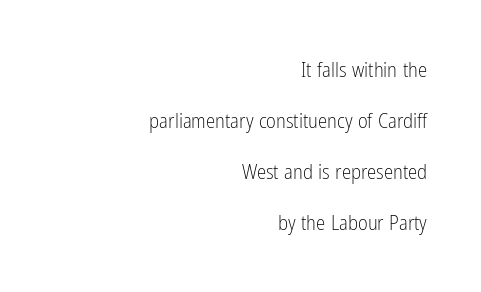
{"italic": "no", "bold": "no", "underline": "no", "align": "right", "line_spacing": "loose", "line_spacing_ratio": 2.43, "letter_spacing": "normal", "letter_spacing_em": 0.0, "glyph_px": 21}
